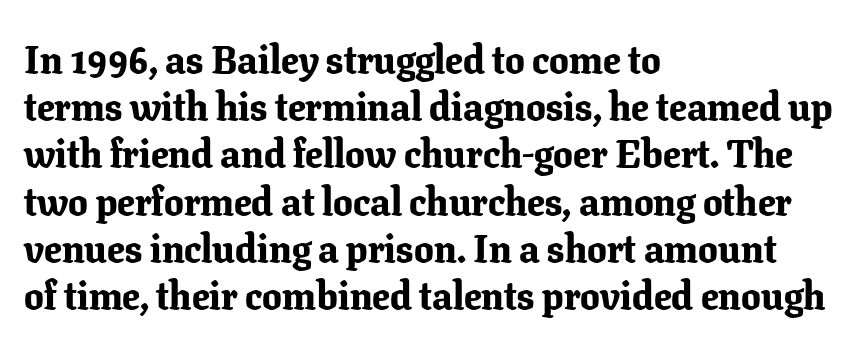
{"serif": "yes", "italic": "no", "bold": "yes", "weight": "bold", "width": "normal", "stroke_contrast": "low", "x_height": "medium", "monospaced": "no", "underline": "no", "align": "left", "line_spacing_ratio": 1.21, "letter_spacing": "normal", "letter_spacing_em": 0.0, "glyph_px": 39}
